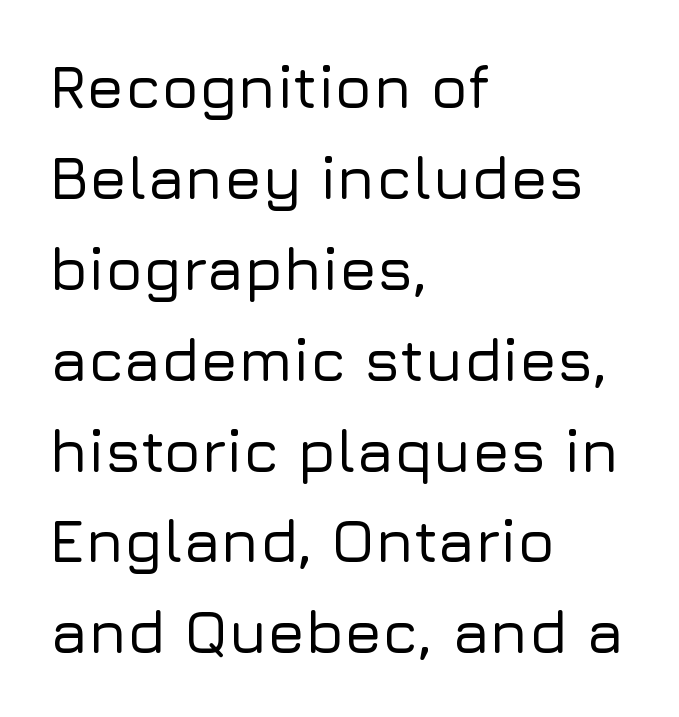
Q: Is the text italic (slanted)? A: No, it is upright.
Q: Is the typeface a serif or a sans-serif typeface? A: Sans-serif.
Q: Is the text underlined? A: No.
Q: How is the paragraph aligned? A: Left-aligned.
Q: Is the spacing between letters normal or unusually wide? A: Normal.
Q: Is the spacing between lines tight, normal or loose? A: Normal.
Q: Width (condensed, normal, or wide)? A: Normal.
Q: Stroke contrast? A: Low.
Q: x-height? A: Medium.
Q: Monospaced? A: No.
